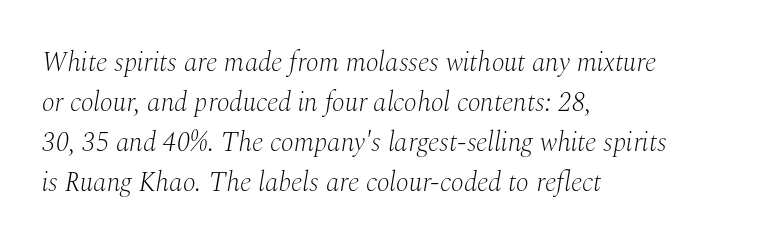
Q: Is the text bold? A: No.
Q: Is the text italic (slanted)? A: Yes, it leans right by about 10 degrees.
Q: Is the text underlined? A: No.
Q: How is the paragraph aligned? A: Left-aligned.
Q: Is the spacing between letters normal or unusually wide? A: Normal.
Q: Is the spacing between lines tight, normal or loose? A: Normal.
